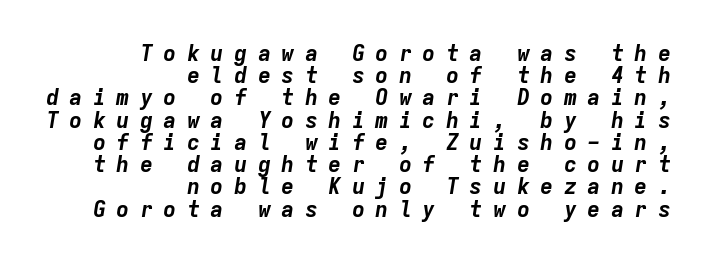
{"italic": "yes", "lean": "right", "slant_degrees": 9, "bold": "yes", "underline": "no", "align": "right", "line_spacing": "tight", "line_spacing_ratio": 1.01, "letter_spacing": "wide", "letter_spacing_em": 0.47, "glyph_px": 22}
